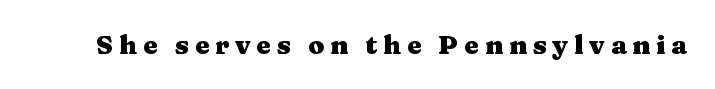
Q: Is the text bold? A: Yes.
Q: Is the text italic (slanted)? A: No, it is upright.
Q: Is the text underlined? A: No.
Q: Is the spacing between letters normal or unusually wide? A: Unusually wide.
